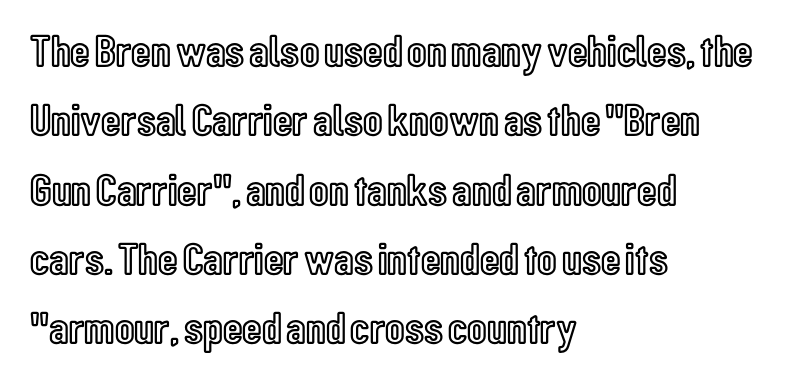
The image shows 45 px condensed type, upright; set left-aligned, normal line spacing (1.54x), normal letter spacing, not underlined; a medium x-height.
